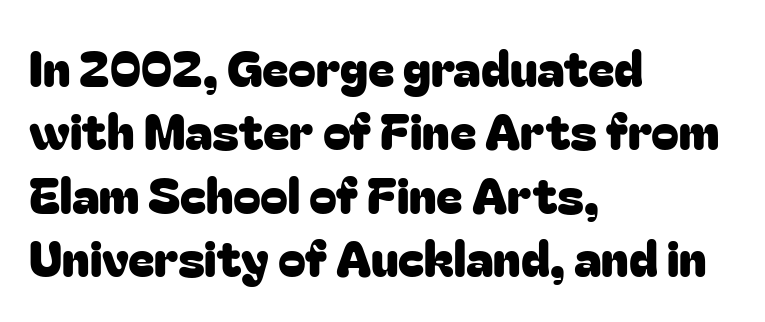
You can tell from the bare stems that sans-serif type was used. Tracking value appears to be zero — textbook default spacing. Think of a printed novel: that variable character pitch is what you see here. Just letters on the line, the space beneath them empty.
